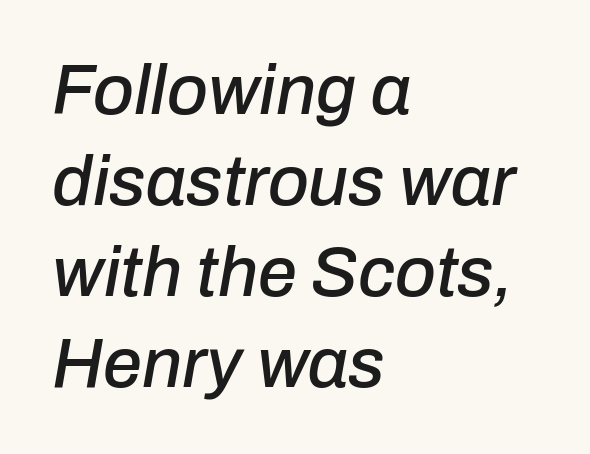
Q: Is the text italic (slanted)? A: Yes, it leans right by about 10 degrees.
Q: Is the text underlined? A: No.
Q: How is the paragraph aligned? A: Left-aligned.
Q: Is the spacing between letters normal or unusually wide? A: Normal.
Q: Is the spacing between lines tight, normal or loose? A: Normal.
Q: Width (condensed, normal, or wide)? A: Normal.
Q: Stroke contrast? A: Low.
Q: x-height? A: Medium.
Q: Monospaced? A: No.
